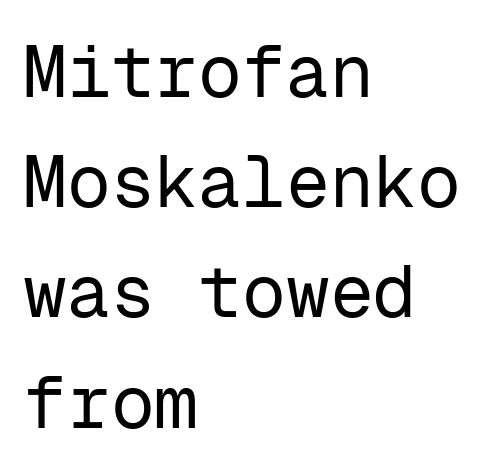
The image shows 73 px regular-weight sans-serif type, upright, monospaced; set left-aligned, normal line spacing (1.51x), normal letter spacing, not underlined; low stroke contrast and a medium x-height.
